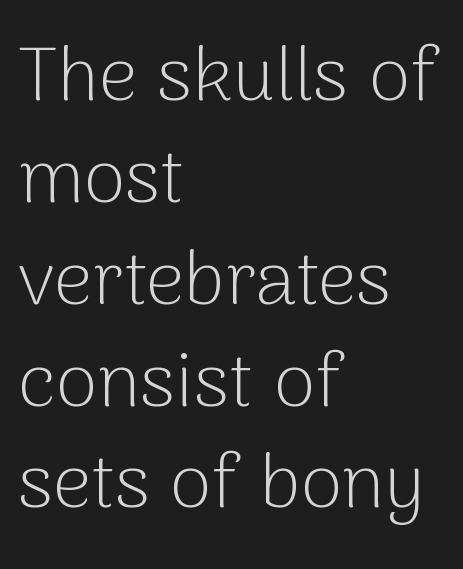
The image shows 76 px light sans-serif type, upright; set left-aligned, normal line spacing (1.34x), normal letter spacing, not underlined; low stroke contrast and a medium x-height.
